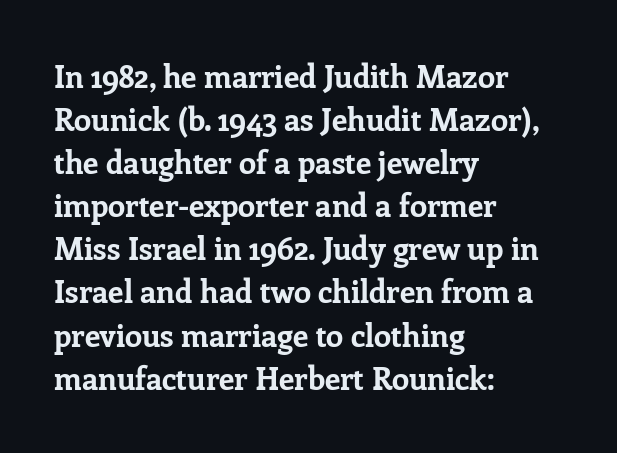
{"serif": "yes", "italic": "no", "bold": "yes", "weight": "bold", "width": "normal", "stroke_contrast": "low", "x_height": "medium", "monospaced": "no", "underline": "no", "align": "left", "line_spacing": "normal", "line_spacing_ratio": 1.39, "letter_spacing": "normal", "letter_spacing_em": 0.0, "glyph_px": 31}
